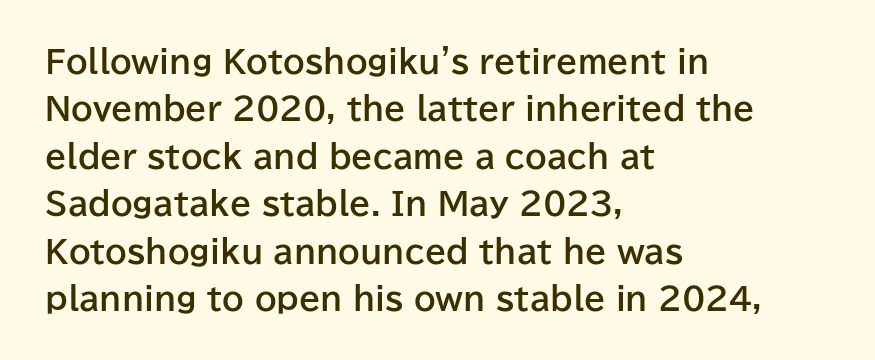
{"serif": "no", "italic": "no", "bold": "yes", "weight": "bold", "width": "normal", "stroke_contrast": "low", "x_height": "medium", "monospaced": "no", "underline": "no", "align": "left", "line_spacing": "normal", "line_spacing_ratio": 1.53, "letter_spacing": "normal", "letter_spacing_em": 0.0, "glyph_px": 31}
